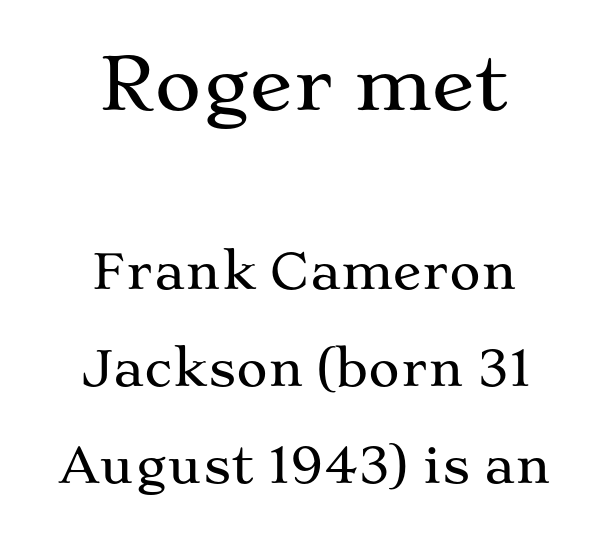
{"serif": "yes", "italic": "no", "width": "wide", "stroke_contrast": "medium", "x_height": "medium", "monospaced": "no", "underline": "no", "align": "center", "line_spacing": "loose", "line_spacing_ratio": 2.02, "letter_spacing": "normal", "letter_spacing_em": 0.0, "larger_block": "first", "size_ratio": 1.5, "glyph_px": 72}
